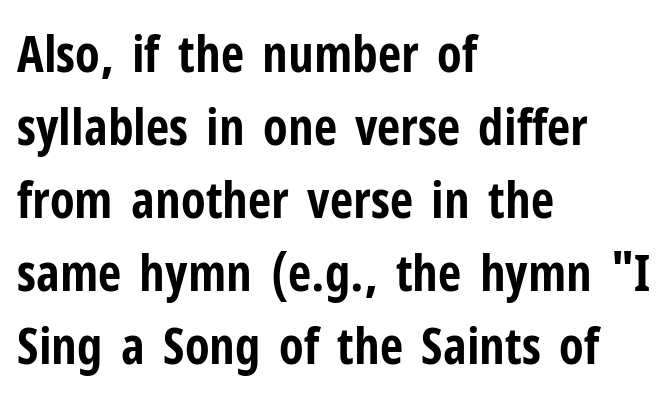
{"serif": "no", "italic": "no", "bold": "yes", "weight": "bold", "width": "condensed", "stroke_contrast": "low", "x_height": "medium", "monospaced": "no", "underline": "no", "align": "left", "line_spacing": "normal", "line_spacing_ratio": 1.43, "letter_spacing": "normal", "letter_spacing_em": 0.0, "glyph_px": 51}
